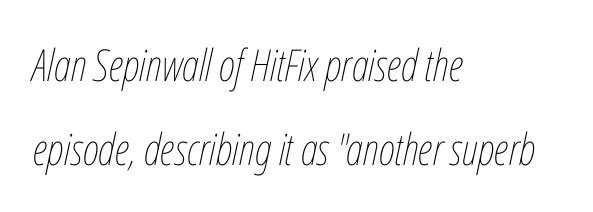
Nothing heavy about these letters — not bold at all. Descender tails drop into unmarked territory. This sample uses an oblique cut, with every glyph tilted off the vertical. All the whitespace from short lines collects on the right. In terms of letterspacing, this is plain default setting.
